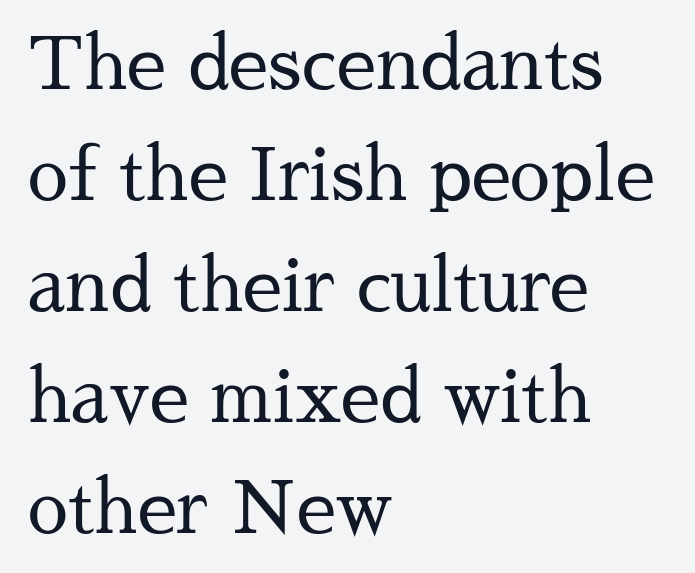
{"serif": "yes", "italic": "no", "bold": "no", "weight": "regular", "width": "normal", "stroke_contrast": "medium", "x_height": "medium", "monospaced": "no", "underline": "no", "align": "left", "line_spacing": "normal", "line_spacing_ratio": 1.54, "letter_spacing": "normal", "letter_spacing_em": 0.0, "glyph_px": 72}
